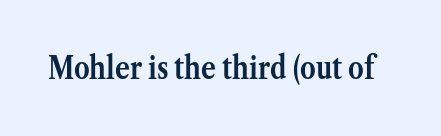
The image shows 31 px semibold serif type, upright; set normal letter spacing, not underlined; medium stroke contrast and a medium x-height.
